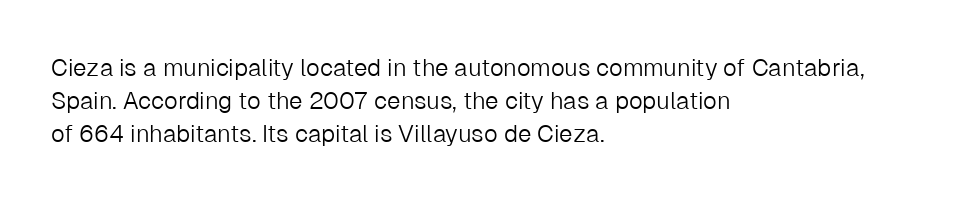
Horizontally, the lines are justified to the leading edge only. A roman cut, with each character standing at attention. The lines sit at an ordinary, default distance from one another. The font sits on the lighter half of the weight spectrum, regular included. Just letters on the line, the space beneath them empty. Standard letterfit; no display-style spreading of the glyphs.
